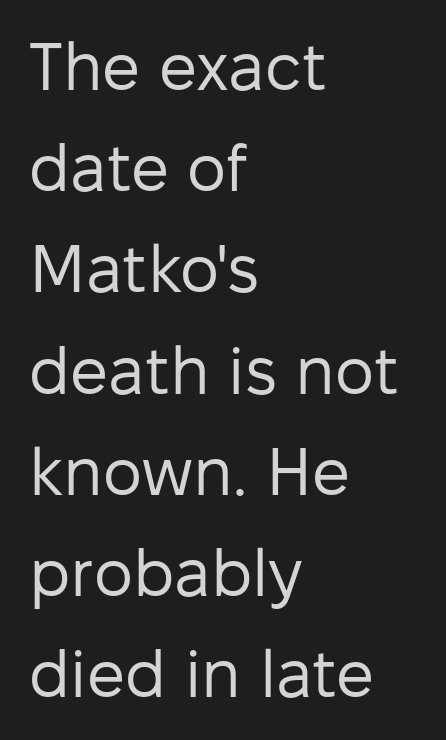
Q: Is the text bold? A: No.
Q: Is the text italic (slanted)? A: No, it is upright.
Q: Is the typeface a serif or a sans-serif typeface? A: Sans-serif.
Q: Is the text underlined? A: No.
Q: How is the paragraph aligned? A: Left-aligned.
Q: Is the spacing between letters normal or unusually wide? A: Normal.
Q: Is the spacing between lines tight, normal or loose? A: Normal.
Q: Width (condensed, normal, or wide)? A: Normal.
Q: Stroke contrast? A: Low.
Q: x-height? A: Medium.
Q: Monospaced? A: No.
